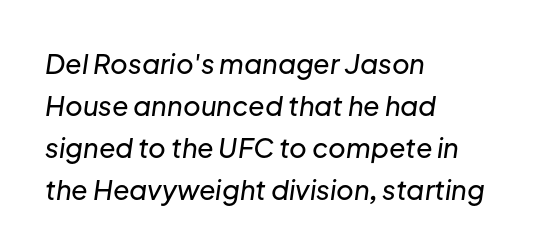
Q: Is the text italic (slanted)? A: Yes, it leans right by about 8 degrees.
Q: Is the text underlined? A: No.
Q: How is the paragraph aligned? A: Left-aligned.
Q: Is the spacing between letters normal or unusually wide? A: Normal.
Q: Is the spacing between lines tight, normal or loose? A: Normal.
